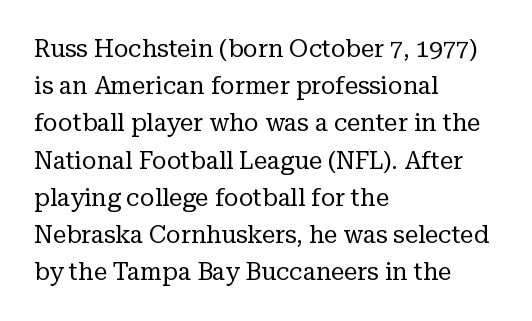
The image shows 24 px text type, upright; set left-aligned, normal line spacing (1.55x), normal letter spacing, not underlined.
